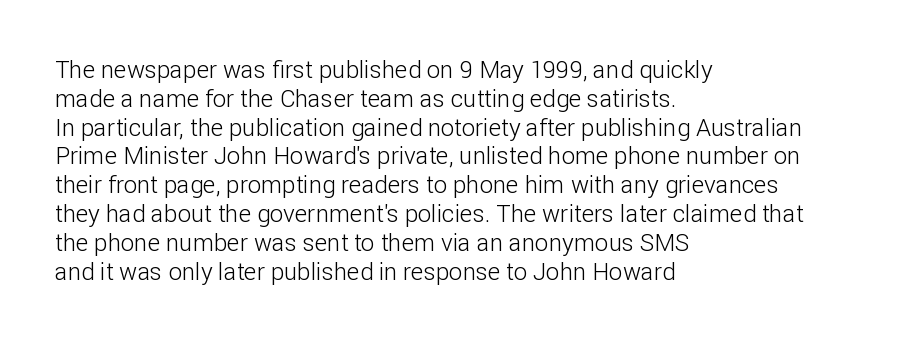
{"italic": "no", "bold": "no", "underline": "no", "align": "left", "line_spacing_ratio": 1.2, "letter_spacing": "normal", "letter_spacing_em": 0.0, "glyph_px": 24}
